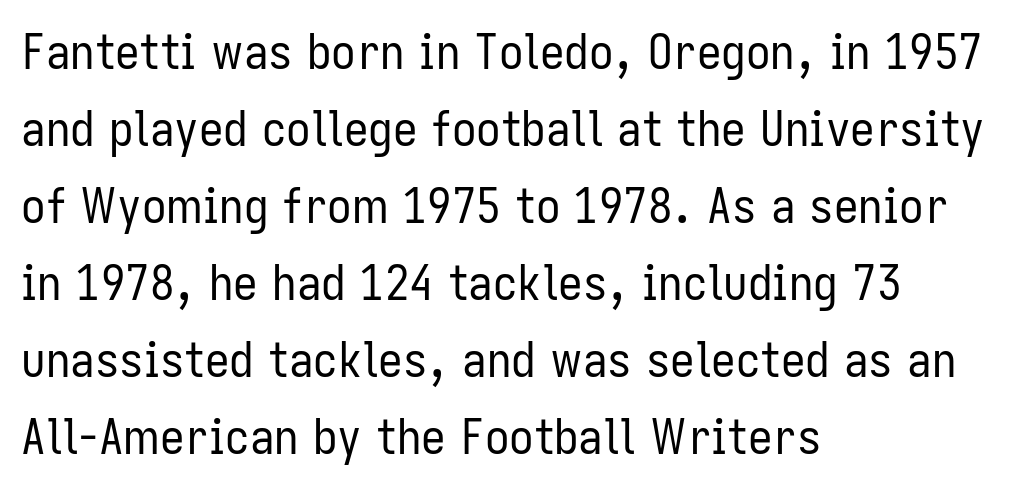
Line beginnings align vertically; line endings do not. The typography opts for an upright posture over an oblique one. Is there much room between lines? A standard amount, neither cramped nor airy. The font sits on the lighter half of the weight spectrum, regular included. Proportional: the letters do not fall into vertical columns. Typographically, this falls in the sans-serif category.
